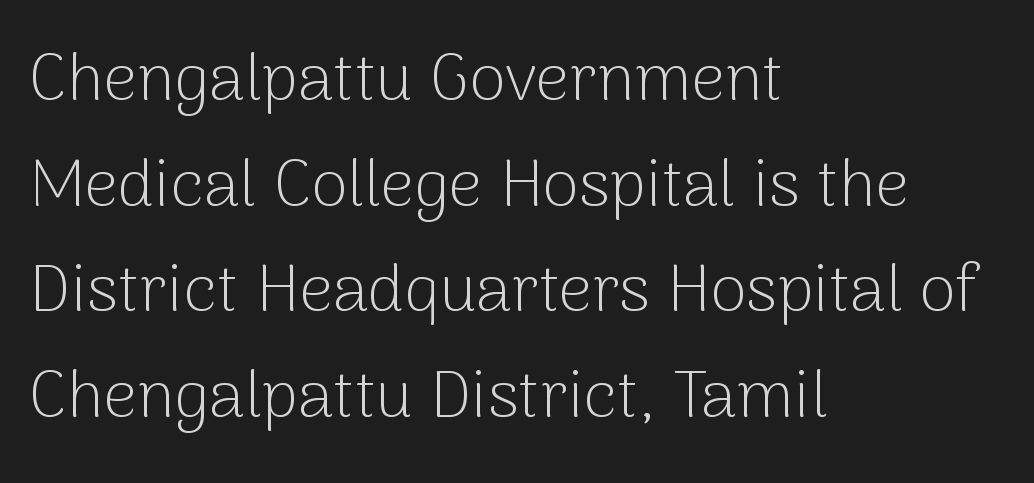
The image shows 66 px light sans-serif type, upright; set left-aligned, normal line spacing (1.6x), normal letter spacing, not underlined; low stroke contrast and a medium x-height.
